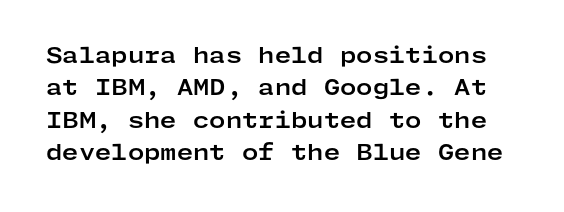
{"italic": "no", "bold": "yes", "underline": "no", "line_spacing": "normal", "line_spacing_ratio": 1.54, "letter_spacing": "normal", "letter_spacing_em": 0.0, "glyph_px": 21}
